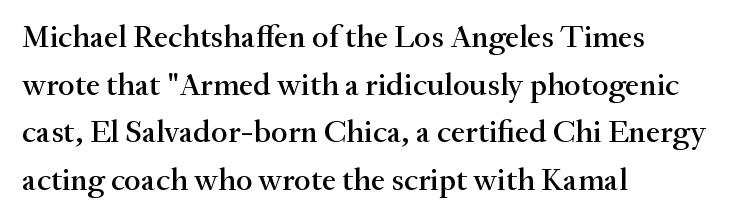
The image shows 32 px serif type, upright; set left-aligned, normal line spacing (1.49x), normal letter spacing, not underlined; medium stroke contrast and a small x-height.
